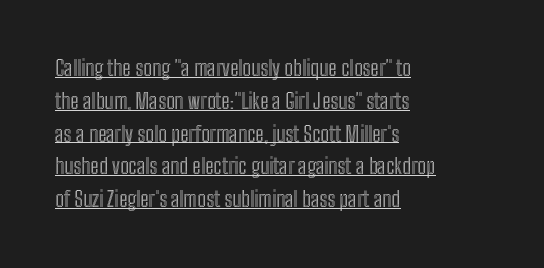
Q: Is the text italic (slanted)? A: No, it is upright.
Q: Is the text underlined? A: Yes.
Q: How is the paragraph aligned? A: Left-aligned.
Q: Is the spacing between letters normal or unusually wide? A: Normal.
Q: Is the spacing between lines tight, normal or loose? A: Normal.
